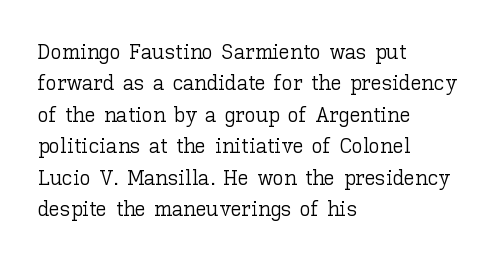
Q: Is the text bold? A: No.
Q: Is the text italic (slanted)? A: No, it is upright.
Q: Is the text underlined? A: No.
Q: How is the paragraph aligned? A: Left-aligned.
Q: Is the spacing between letters normal or unusually wide? A: Normal.
Q: Is the spacing between lines tight, normal or loose? A: Normal.
